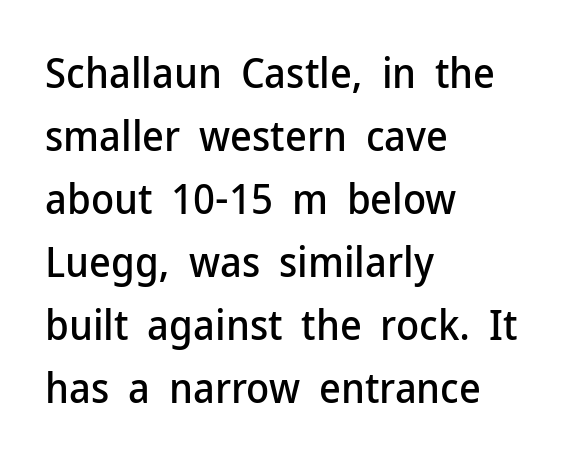
Do the characters align in a grid? No, the font is proportional. Letterform terminals end flat and unadorned throughout the passage. Tracking here is standard; glyphs follow each other at the usual distance. The glyphs are unaccompanied by any horizontal stroke below them.
